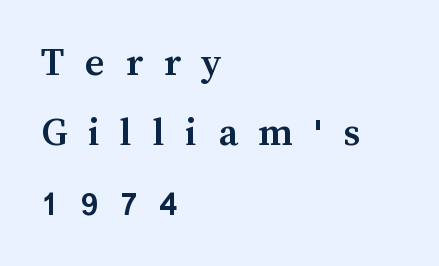
{"italic": "no", "bold": "yes", "weight": "semibold", "width": "normal", "stroke_contrast": "medium", "x_height": "medium", "monospaced": "no", "underline": "no", "align": "left", "line_spacing": "normal", "line_spacing_ratio": 1.67, "letter_spacing": "wide", "letter_spacing_em": 0.49, "glyph_px": 42}
